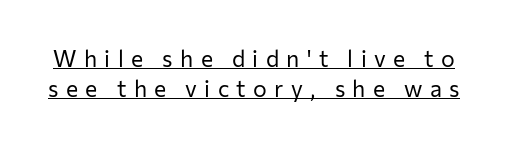
Weight: not bold — regular or lighter. Horizontal bands of white between lines are of average thickness. A typesetter would call this heavily tracked-out type. Quick note: underline on.
